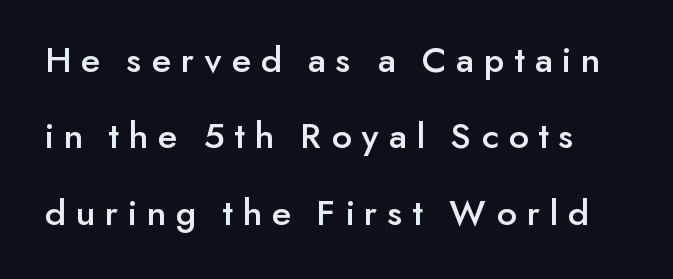
The image shows 38 px sans-serif type, upright; set loose line spacing (2.01x), unusually wide letter spacing (+0.26 em), not underlined; low stroke contrast and a small x-height.
